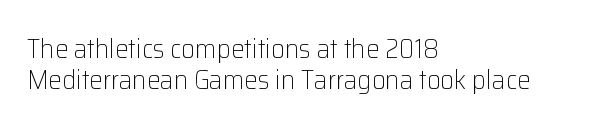
Casual observation: everything's shoved over to the left. Between one letter and the next there's only the usual sliver of space. Check under the words: just untouched page. Ordinary non-slanted type is in use.
